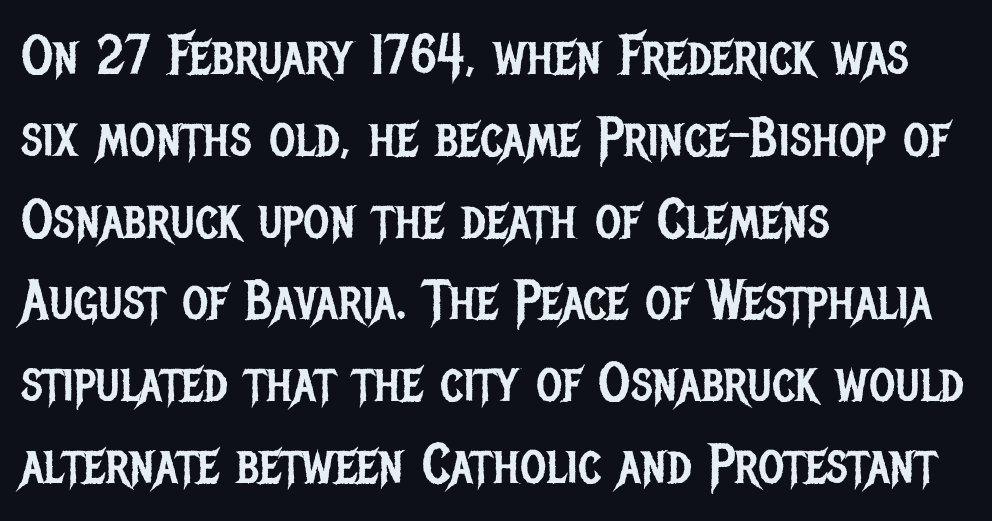
The image shows 56 px regular-weight, condensed sans-serif type, upright; set left-aligned, normal line spacing (1.46x), normal letter spacing, not underlined; low stroke contrast and a large x-height.
